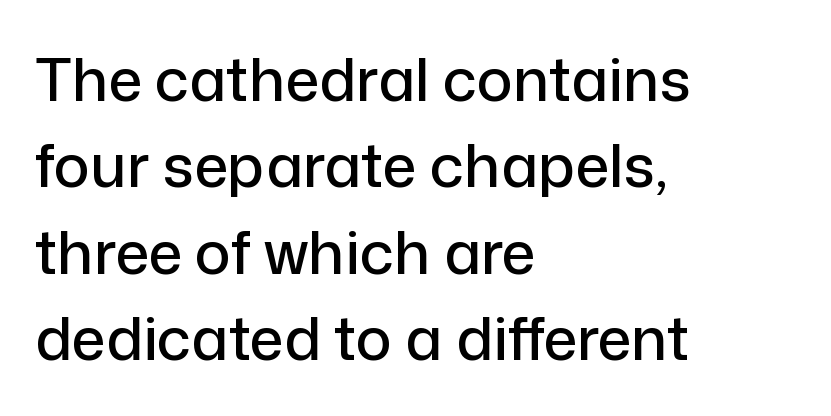
Think of a printed novel: that variable character pitch is what you see here. Nobody drew a line under any word here. Serif or sans? Sans — the stroke terminals are bare. The lines in this sample share a left origin and differ only in where they stop.
